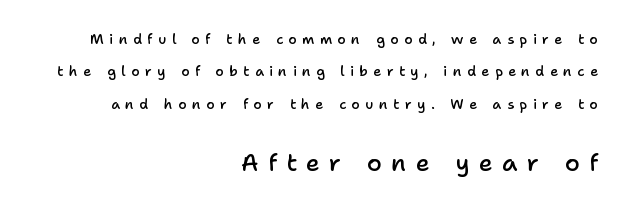
These words are printed semibold, heavier than regular yet not bold. Bigger letters appear in the bottom chunk; the top chunk is reduced. The specimen omits any rule beneath the text block's lines. Is there much room between lines? Yes — plenty of vertical air separates them.
